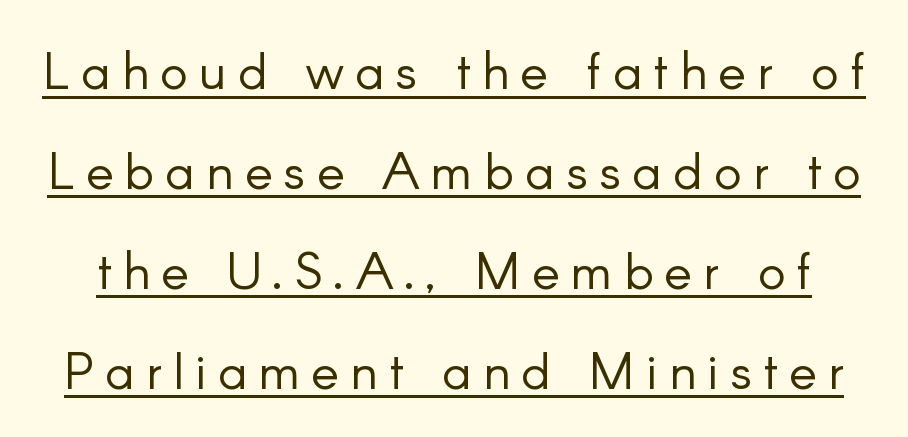
The image shows 52 px light sans-serif type, upright; set loose line spacing (1.92x), unusually wide letter spacing (+0.22 em), underlined; low stroke contrast and a small x-height.
